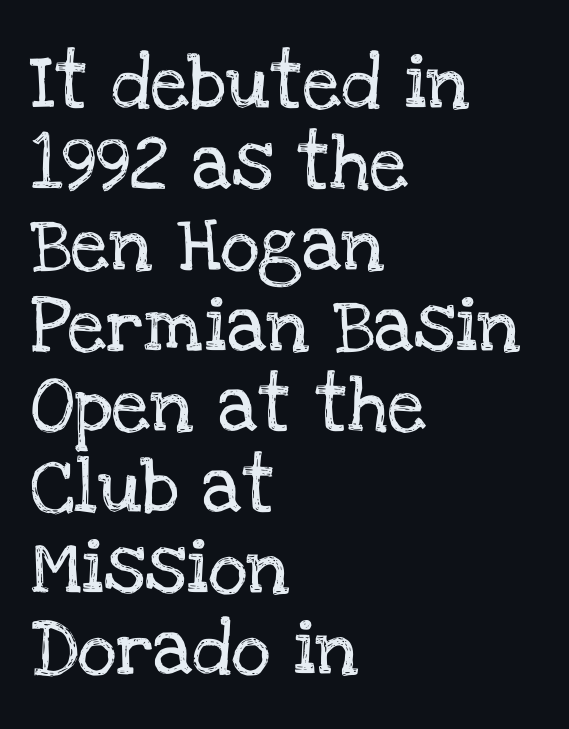
The image shows 55 px serif type, upright; set left-aligned, normal line spacing (1.47x), normal letter spacing, not underlined; low stroke contrast and a large x-height.
